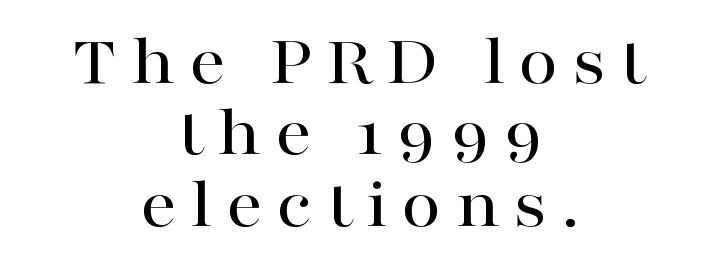
Vertical spacing — tight. Serif or sans? Serif — the stroke terminals have little feet. Teacher's note: observe the equal gaps on both sides — that is centered alignment. A typesetter would call this proportional, since set widths differ per character. Characters remain perfectly vertical along every line. The strip under each line holds only bare page.
